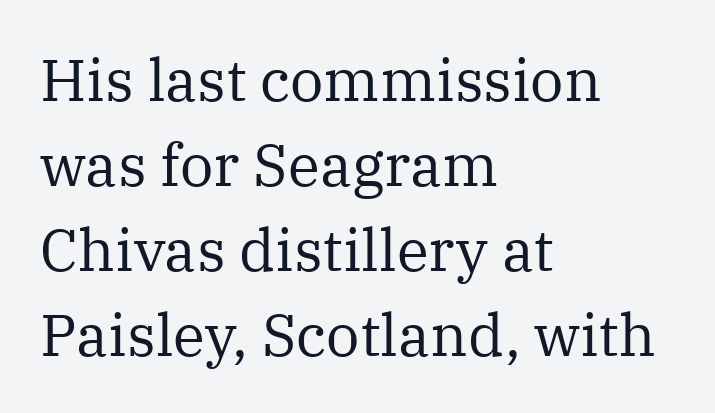
Q: Is the text bold? A: No.
Q: Is the text italic (slanted)? A: No, it is upright.
Q: Is the typeface a serif or a sans-serif typeface? A: Serif.
Q: Is the text underlined? A: No.
Q: How is the paragraph aligned? A: Left-aligned.
Q: Is the spacing between letters normal or unusually wide? A: Normal.
Q: Is the spacing between lines tight, normal or loose? A: Normal.
Q: Width (condensed, normal, or wide)? A: Normal.
Q: Stroke contrast? A: Medium.
Q: x-height? A: Medium.
Q: Monospaced? A: No.
